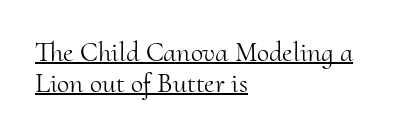
{"serif": "yes", "italic": "no", "bold": "no", "weight": "light", "width": "normal", "stroke_contrast": "medium", "x_height": "small", "monospaced": "no", "underline": "yes", "align": "left", "line_spacing": "tight", "line_spacing_ratio": 1.1, "letter_spacing": "normal", "letter_spacing_em": 0.0, "glyph_px": 28}
